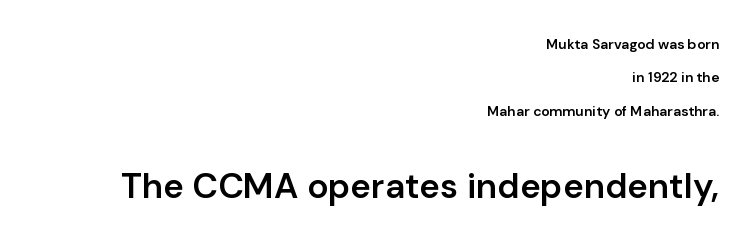
The image shows 35 px semibold sans-serif type, upright; set right-aligned, loose line spacing (2.38x), normal letter spacing, not underlined; the second (bottom) block is 2.5x larger; low stroke contrast and a medium x-height.
